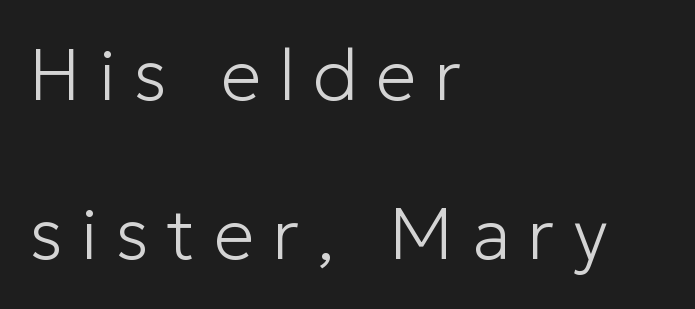
Q: Is the text bold? A: No.
Q: Is the text italic (slanted)? A: No, it is upright.
Q: Is the typeface a serif or a sans-serif typeface? A: Sans-serif.
Q: Is the text underlined? A: No.
Q: How is the paragraph aligned? A: Left-aligned.
Q: Is the spacing between letters normal or unusually wide? A: Unusually wide.
Q: Is the spacing between lines tight, normal or loose? A: Loose.
Q: Width (condensed, normal, or wide)? A: Normal.
Q: Stroke contrast? A: Low.
Q: x-height? A: Medium.
Q: Monospaced? A: No.
